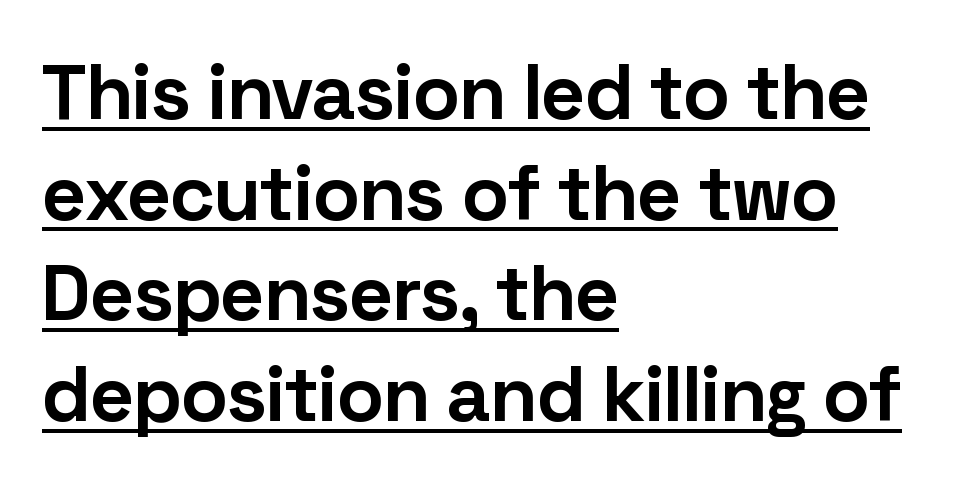
The image shows 78 px bold sans-serif type, upright; set left-aligned, normal line spacing (1.29x), normal letter spacing, underlined; low stroke contrast and a medium x-height.
